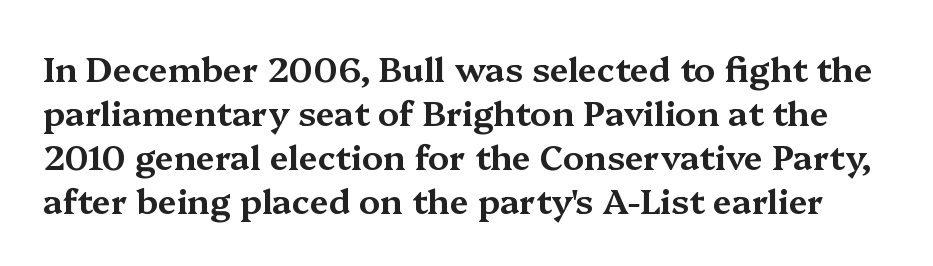
The image shows 34 px wide serif type, upright; set normal line spacing (1.29x), normal letter spacing, not underlined; medium stroke contrast and a medium x-height.
